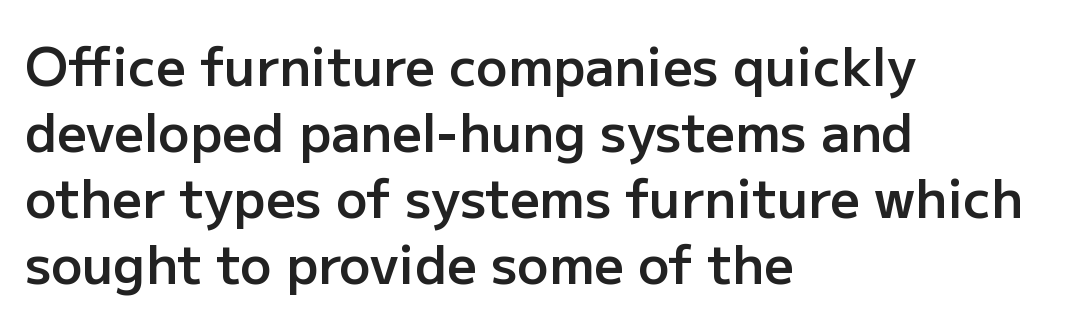
{"serif": "no", "italic": "no", "bold": "semi", "weight": "semibold", "width": "normal", "stroke_contrast": "low", "x_height": "medium", "monospaced": "no", "underline": "no", "align": "left", "line_spacing": "normal", "line_spacing_ratio": 1.27, "letter_spacing": "normal", "letter_spacing_em": 0.0, "glyph_px": 52}
